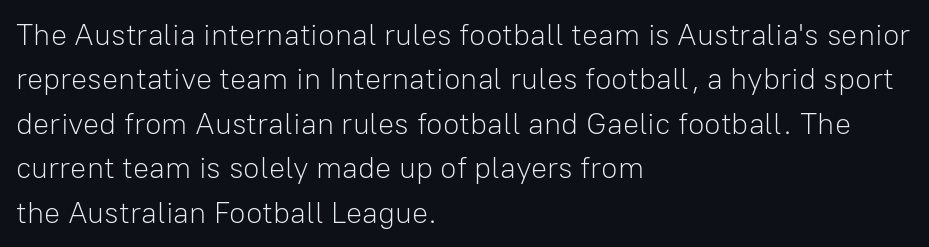
Q: Is the text bold? A: No.
Q: Is the text italic (slanted)? A: No, it is upright.
Q: Is the typeface a serif or a sans-serif typeface? A: Sans-serif.
Q: Is the text underlined? A: No.
Q: How is the paragraph aligned? A: Left-aligned.
Q: Is the spacing between letters normal or unusually wide? A: Normal.
Q: Is the spacing between lines tight, normal or loose? A: Normal.
Q: Width (condensed, normal, or wide)? A: Normal.
Q: Stroke contrast? A: Low.
Q: x-height? A: Medium.
Q: Monospaced? A: No.
